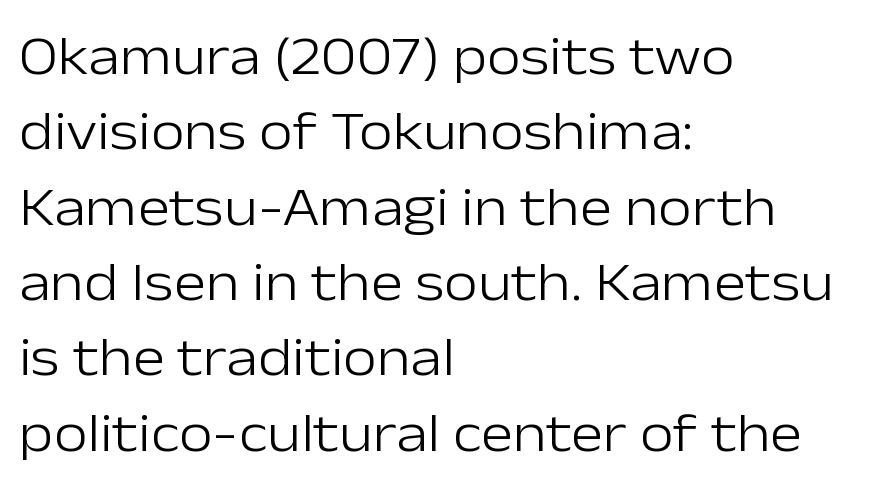
{"serif": "no", "italic": "no", "bold": "no", "weight": "light", "width": "normal", "stroke_contrast": "low", "x_height": "medium", "monospaced": "no", "underline": "no", "align": "left", "line_spacing": "normal", "line_spacing_ratio": 1.37, "letter_spacing": "normal", "letter_spacing_em": 0.0, "glyph_px": 55}
